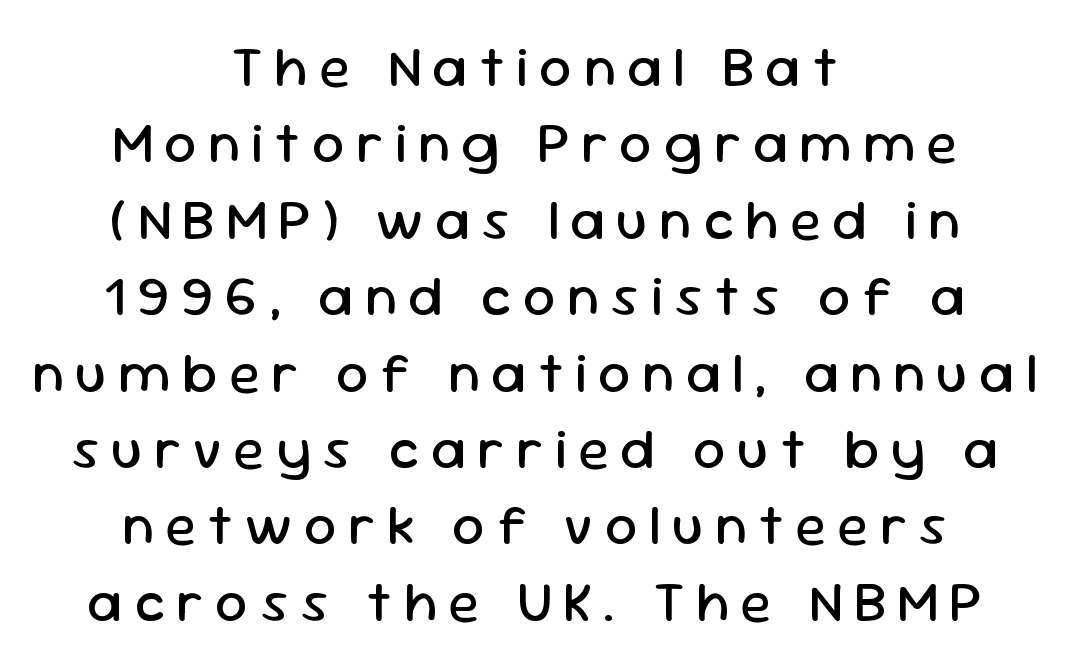
{"serif": "no", "italic": "no", "bold": "no", "weight": "regular", "width": "normal", "stroke_contrast": "low", "x_height": "medium", "monospaced": "no", "underline": "no", "align": "center", "line_spacing": "normal", "line_spacing_ratio": 1.34, "letter_spacing": "wide", "letter_spacing_em": 0.2, "glyph_px": 57}
